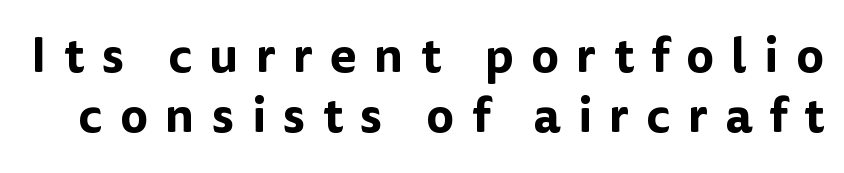
{"serif": "no", "italic": "no", "width": "normal", "stroke_contrast": "low", "x_height": "medium", "monospaced": "no", "underline": "no", "line_spacing_ratio": 1.23, "letter_spacing": "wide", "letter_spacing_em": 0.35, "glyph_px": 49}
